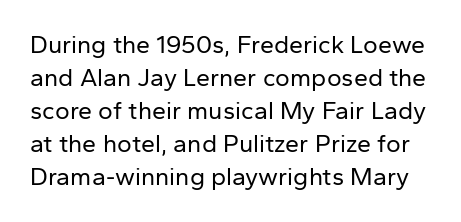
{"italic": "no", "bold": "no", "underline": "no", "line_spacing": "normal", "line_spacing_ratio": 1.32, "letter_spacing": "normal", "letter_spacing_em": 0.0, "glyph_px": 25}
